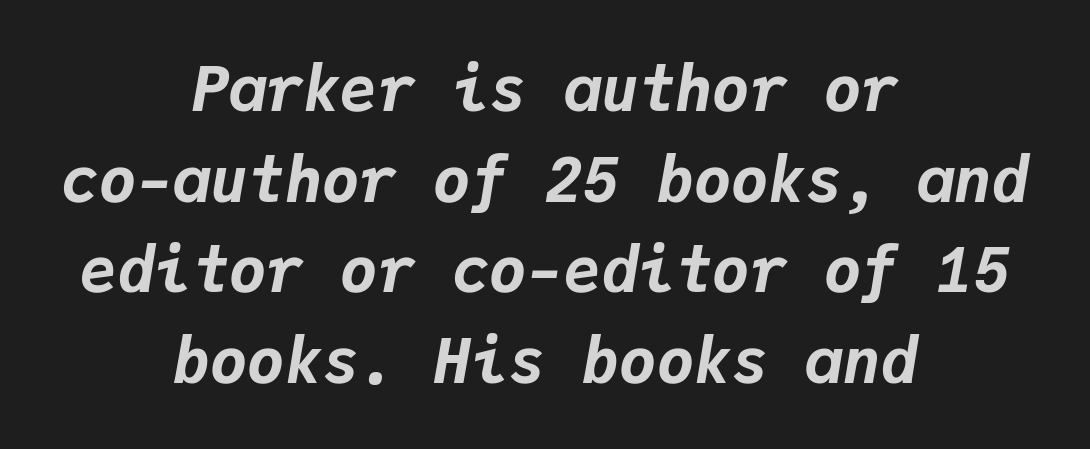
This sample is center-justified, so both line endings float freely. An italicized treatment has been applied to the whole sample. Decoration check: the copy has no underline. The lines sit at an ordinary, default distance from one another.
